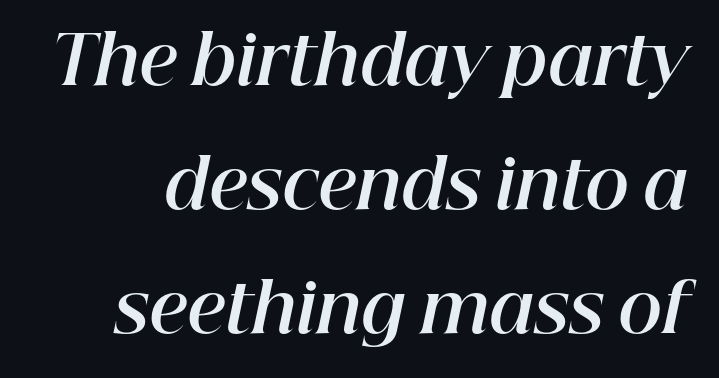
{"italic": "yes", "lean": "right", "slant_degrees": 12, "bold": "yes", "weight": "bold", "width": "normal", "stroke_contrast": "high", "x_height": "medium", "monospaced": "no", "underline": "no", "line_spacing_ratio": 1.85, "letter_spacing": "normal", "letter_spacing_em": 0.0, "glyph_px": 67}
